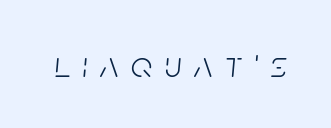
{"italic": "yes", "lean": "right", "slant_degrees": 5, "bold": "no", "weight": "light", "width": "condensed", "stroke_contrast": "low", "x_height": "large", "monospaced": "no", "underline": "no", "letter_spacing": "wide", "letter_spacing_em": 0.33, "glyph_px": 37}
